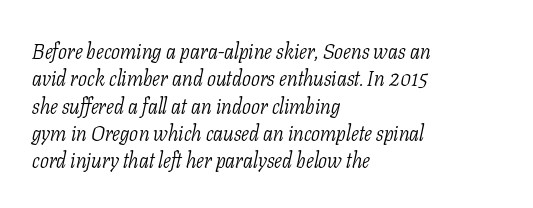
Reading down the column, the eye jumps a familiar distance to each next line. In CSS terms this would be text-align: left. There's an unmistakable incline to the writing here. The gaps between neighbouring characters are ordinary and unremarkable. The zone under the glyphs is completely vacant.
